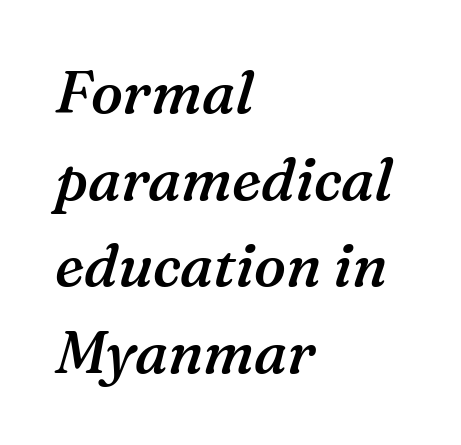
{"serif": "yes", "italic": "yes", "lean": "right", "slant_degrees": 16, "bold": "semi", "weight": "semibold", "width": "normal", "stroke_contrast": "medium", "x_height": "medium", "monospaced": "no", "underline": "no", "align": "left", "line_spacing": "normal", "line_spacing_ratio": 1.47, "letter_spacing": "normal", "letter_spacing_em": 0.0, "glyph_px": 59}
